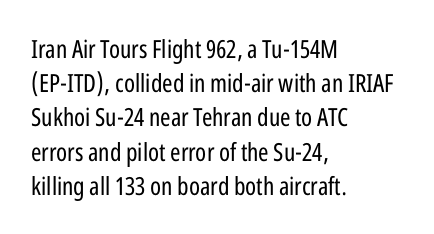
The area under the type is left untouched. A roman cut, with each character standing at attention. Observe the ordinary spacing: letters are neighbours, not strangers. Notice how the passage keeps a crisp vertical edge on the left only.
